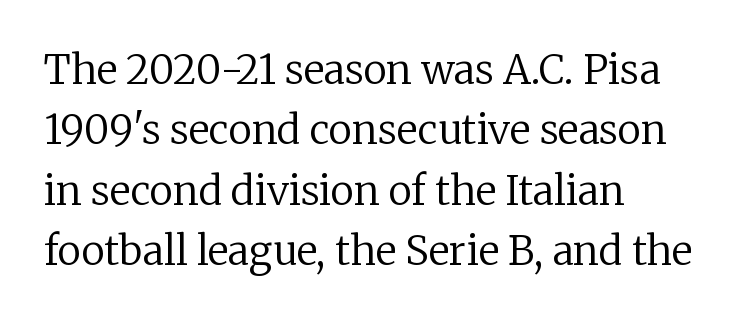
Q: Is the text bold? A: No.
Q: Is the text italic (slanted)? A: No, it is upright.
Q: Is the typeface a serif or a sans-serif typeface? A: Serif.
Q: Is the text underlined? A: No.
Q: How is the paragraph aligned? A: Left-aligned.
Q: Is the spacing between letters normal or unusually wide? A: Normal.
Q: Is the spacing between lines tight, normal or loose? A: Normal.
Q: Width (condensed, normal, or wide)? A: Normal.
Q: Stroke contrast? A: Low.
Q: x-height? A: Medium.
Q: Monospaced? A: No.
